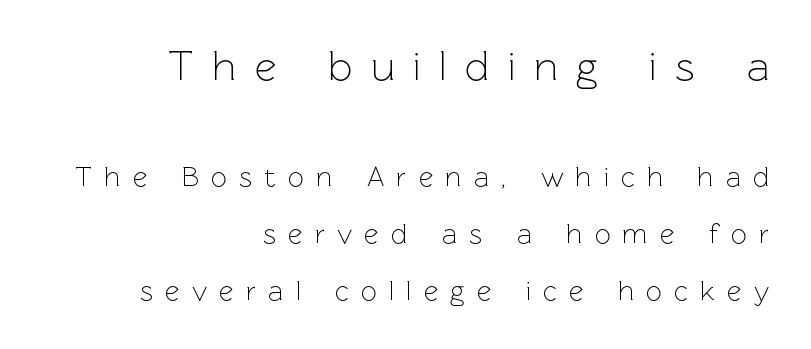
The image shows 42 px light sans-serif type, upright; set right-aligned, loose line spacing (2.03x), unusually wide letter spacing (+0.44 em), not underlined; the first (top) block is 1.5x larger; low stroke contrast and a medium x-height.
